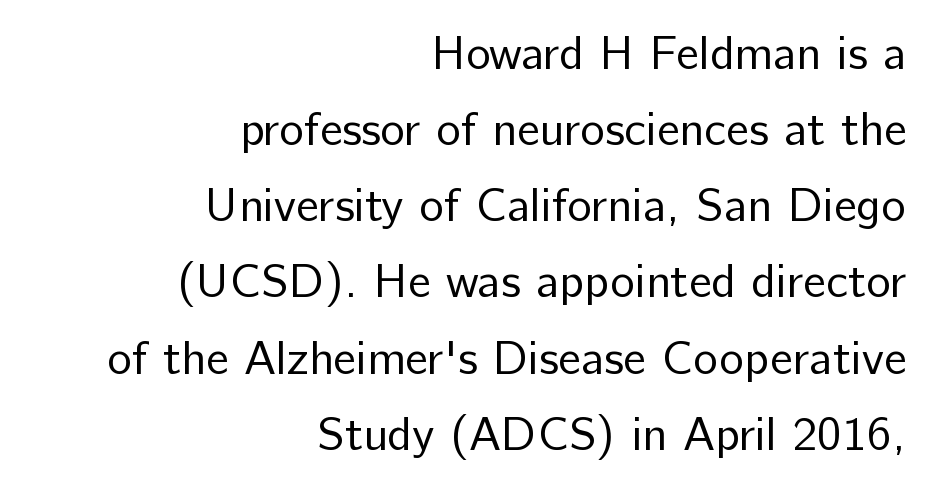
The image shows 47 px regular-weight sans-serif type, upright; set right-aligned, normal line spacing (1.62x), normal letter spacing, not underlined; low stroke contrast and a medium x-height.
